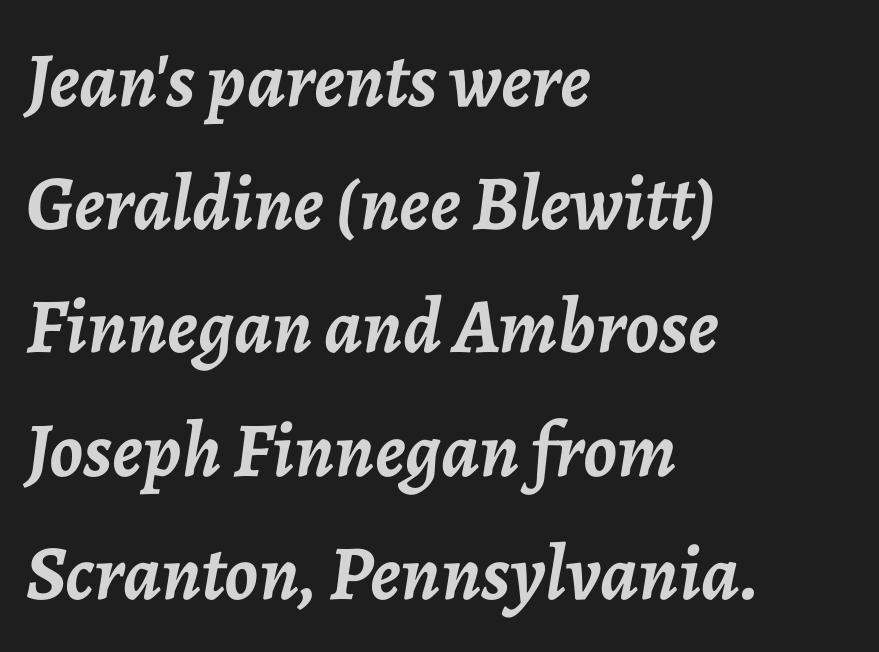
Q: Is the text bold? A: Yes.
Q: Is the text italic (slanted)? A: Yes, it leans right by about 7 degrees.
Q: Is the text underlined? A: No.
Q: How is the paragraph aligned? A: Left-aligned.
Q: Is the spacing between letters normal or unusually wide? A: Normal.
Q: Is the spacing between lines tight, normal or loose? A: Normal.
Q: Width (condensed, normal, or wide)? A: Normal.
Q: Stroke contrast? A: Low.
Q: x-height? A: Medium.
Q: Monospaced? A: No.
